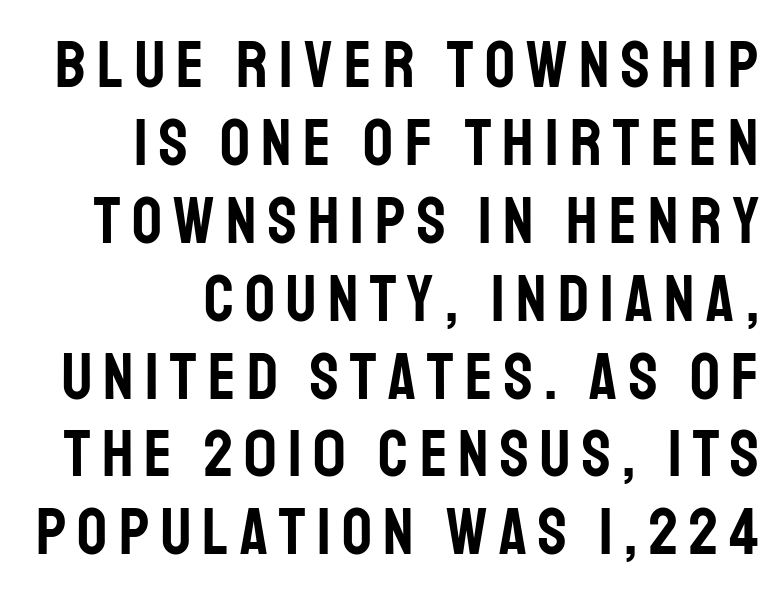
The baseline area is clear. It's the straight-up-and-down kind of type. You can tell from the bare stems that sans-serif type was used. Here the designer chose a conventional face with non-uniform glyph widths.
